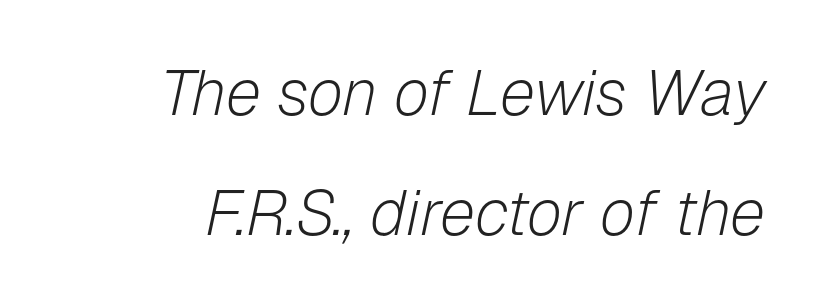
{"italic": "yes", "lean": "right", "slant_degrees": 12, "bold": "no", "weight": "light", "width": "normal", "stroke_contrast": "low", "x_height": "medium", "monospaced": "no", "underline": "no", "align": "right", "line_spacing_ratio": 1.87, "letter_spacing": "normal", "letter_spacing_em": 0.0, "glyph_px": 64}
